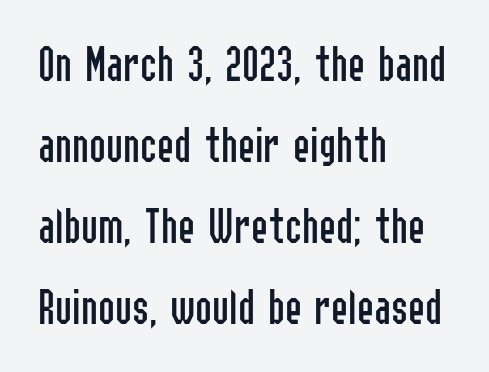
{"serif": "no", "italic": "no", "bold": "no", "weight": "regular", "width": "condensed", "stroke_contrast": "low", "x_height": "medium", "monospaced": "no", "underline": "no", "align": "left", "line_spacing": "normal", "line_spacing_ratio": 1.59, "letter_spacing": "normal", "letter_spacing_em": 0.0, "glyph_px": 51}
